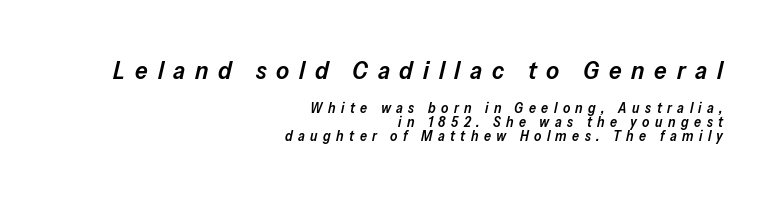
Q: Is the text bold? A: Semi-bold.
Q: Is the text italic (slanted)? A: Yes, it leans right by about 13 degrees.
Q: Is the text underlined? A: No.
Q: How is the paragraph aligned? A: Right-aligned.
Q: Is the spacing between letters normal or unusually wide? A: Unusually wide.
Q: Is the spacing between lines tight, normal or loose? A: Tight.
Q: Which block of text is set in a larger size, the first (top) or the second (bottom)? A: The first (top) one.
